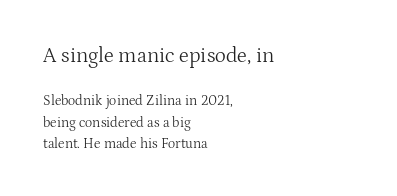
{"italic": "no", "bold": "no", "underline": "no", "align": "left", "line_spacing": "normal", "line_spacing_ratio": 1.54, "letter_spacing": "normal", "letter_spacing_em": 0.0, "larger_block": "first", "size_ratio": 1.5, "glyph_px": 21}
